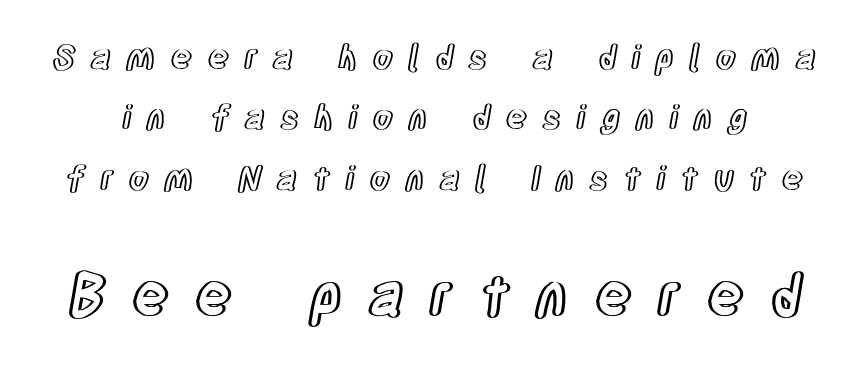
{"width": "condensed", "x_height": "large", "monospaced": "no", "underline": "no", "line_spacing_ratio": 1.83, "letter_spacing": "wide", "letter_spacing_em": 0.46, "larger_block": "second", "size_ratio": 1.73, "glyph_px": 57}
